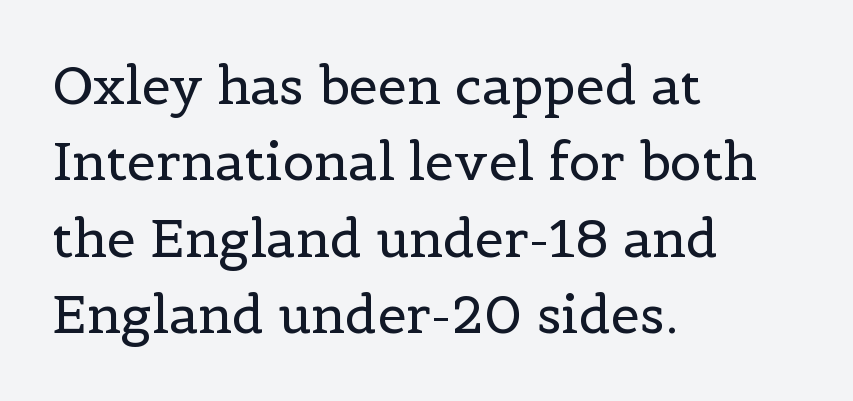
{"serif": "yes", "italic": "no", "bold": "no", "weight": "regular", "width": "normal", "x_height": "medium", "monospaced": "no", "underline": "no", "align": "left", "line_spacing": "normal", "line_spacing_ratio": 1.47, "letter_spacing": "normal", "letter_spacing_em": 0.0, "glyph_px": 52}
